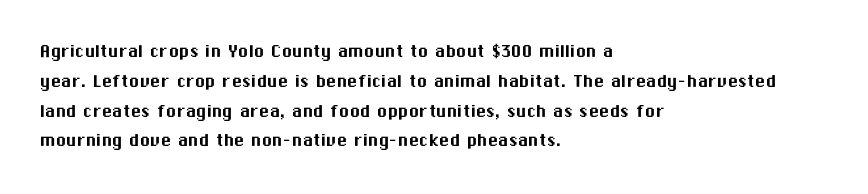
Q: Is the text italic (slanted)? A: No, it is upright.
Q: Is the text underlined? A: No.
Q: How is the paragraph aligned? A: Left-aligned.
Q: Is the spacing between letters normal or unusually wide? A: Normal.
Q: Is the spacing between lines tight, normal or loose? A: Normal.
